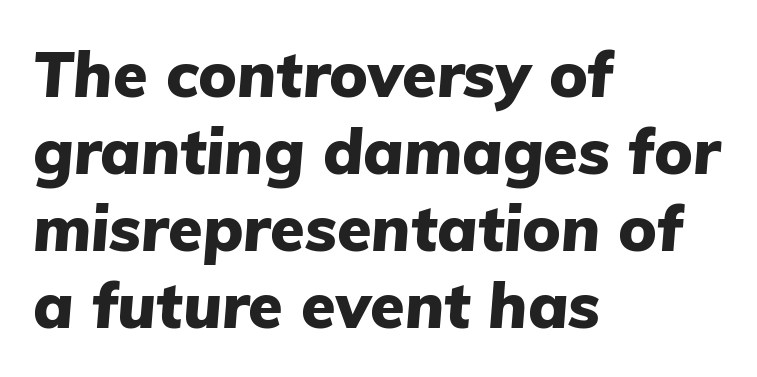
The image shows 63 px heavy type, italic (leaning right); set left-aligned, line spacing 1.22x, normal letter spacing, not underlined; low stroke contrast and a medium x-height.
